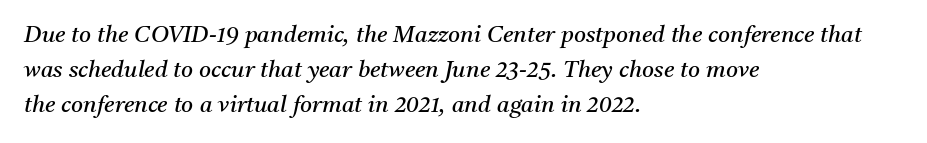
The image shows 23 px text type, italic (leaning right); set left-aligned, normal line spacing (1.53x), normal letter spacing, not underlined.
